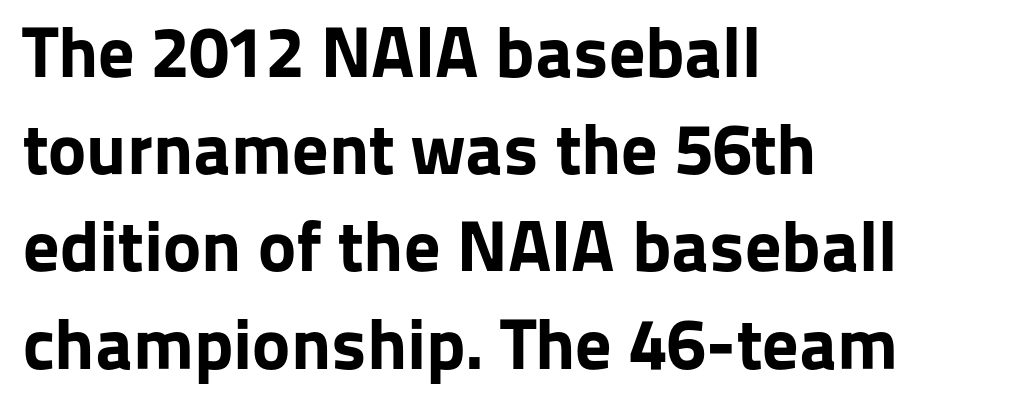
The image shows 72 px bold sans-serif type, upright; set left-aligned, normal line spacing (1.35x), normal letter spacing, not underlined; low stroke contrast and a medium x-height.
